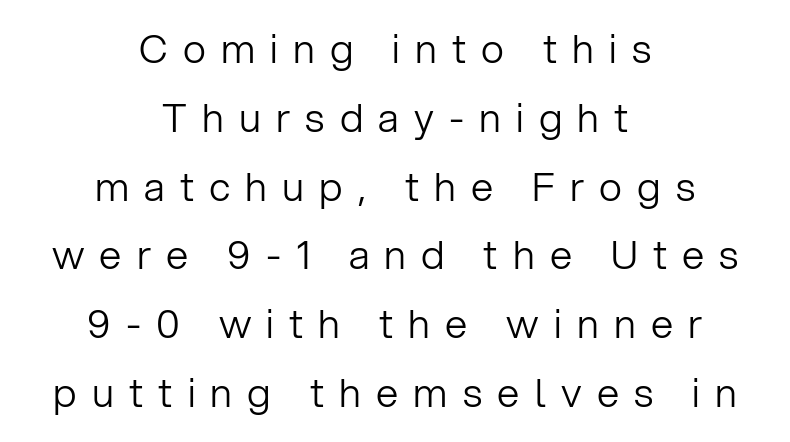
{"serif": "no", "italic": "no", "bold": "no", "weight": "light", "width": "normal", "stroke_contrast": "low", "x_height": "medium", "monospaced": "no", "underline": "no", "align": "center", "line_spacing_ratio": 1.72, "letter_spacing": "wide", "letter_spacing_em": 0.38, "glyph_px": 40}
